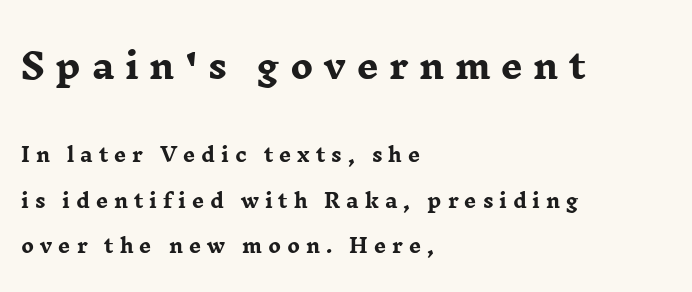
Baseline-to-baseline distance is far greater than the letter height. Bare-footed words on every line. This rendering widens character spacing well past its baseline value. A full-strength bold gives these letters their thick strokes. Designer's note — italics off, roman on.
